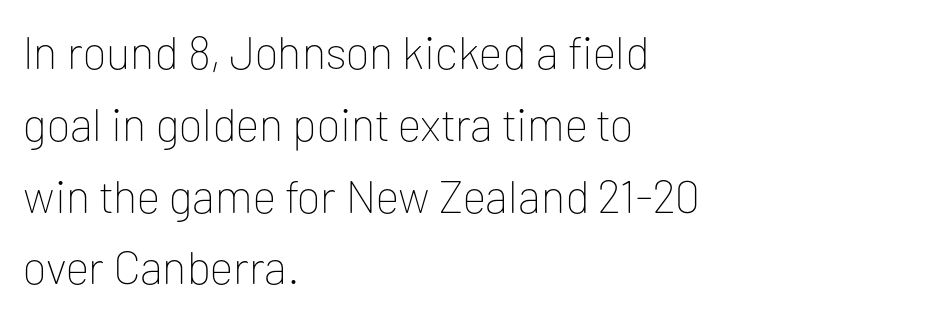
Q: Is the text bold? A: No.
Q: Is the text italic (slanted)? A: No, it is upright.
Q: Is the typeface a serif or a sans-serif typeface? A: Sans-serif.
Q: Is the text underlined? A: No.
Q: How is the paragraph aligned? A: Left-aligned.
Q: Is the spacing between letters normal or unusually wide? A: Normal.
Q: Is the spacing between lines tight, normal or loose? A: Normal.
Q: Width (condensed, normal, or wide)? A: Normal.
Q: Stroke contrast? A: Low.
Q: x-height? A: Medium.
Q: Monospaced? A: No.
